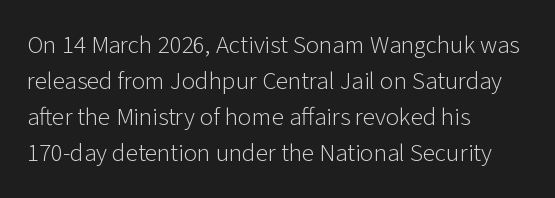
The rendering anchors every line to the left-hand side. Words appear dense and cohesive because spacing is normal. Does the leading feel generous? No, just average. A quiet, ordinary-to-light weight characterises the typeface.
